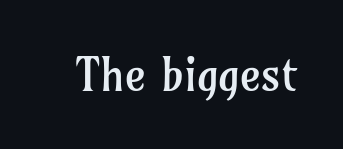
{"serif": "yes", "italic": "no", "bold": "no", "weight": "regular", "width": "normal", "stroke_contrast": "low", "x_height": "medium", "monospaced": "no", "underline": "no", "letter_spacing": "normal", "letter_spacing_em": 0.0, "glyph_px": 45}
